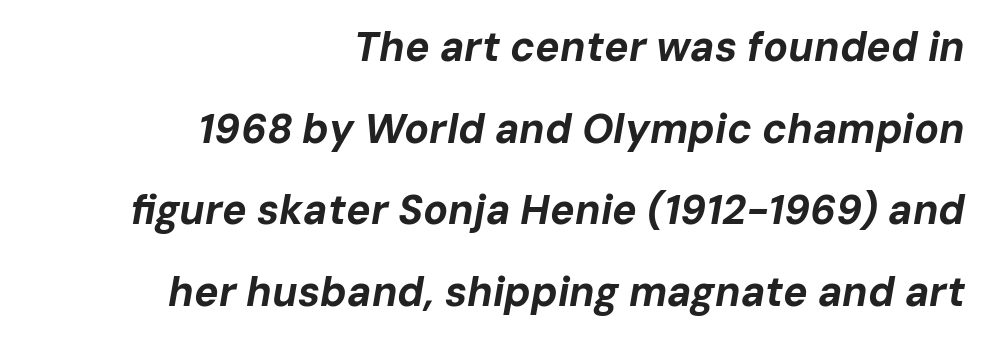
{"italic": "yes", "lean": "right", "slant_degrees": 10, "bold": "yes", "weight": "bold", "width": "normal", "stroke_contrast": "low", "x_height": "medium", "monospaced": "no", "underline": "no", "align": "right", "line_spacing": "loose", "line_spacing_ratio": 1.99, "letter_spacing": "normal", "letter_spacing_em": 0.0, "glyph_px": 41}
